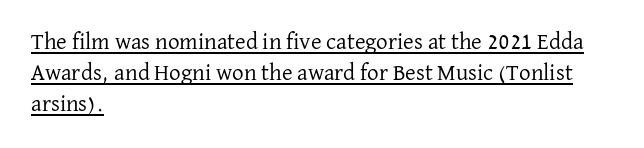
{"italic": "no", "bold": "no", "underline": "yes", "align": "left", "line_spacing": "normal", "line_spacing_ratio": 1.34, "letter_spacing": "normal", "letter_spacing_em": 0.0, "glyph_px": 23}
